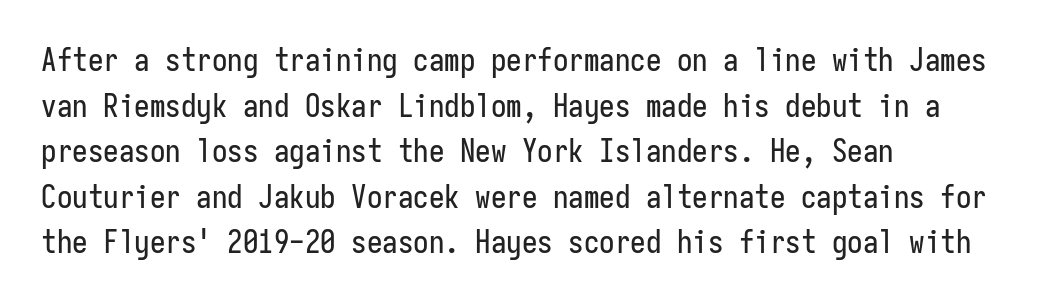
Q: Is the text italic (slanted)? A: No, it is upright.
Q: Is the typeface a serif or a sans-serif typeface? A: Sans-serif.
Q: Is the text underlined? A: No.
Q: How is the paragraph aligned? A: Left-aligned.
Q: Is the spacing between letters normal or unusually wide? A: Normal.
Q: Is the spacing between lines tight, normal or loose? A: Normal.
Q: Width (condensed, normal, or wide)? A: Condensed.
Q: Stroke contrast? A: Low.
Q: x-height? A: Medium.
Q: Monospaced? A: Yes.
